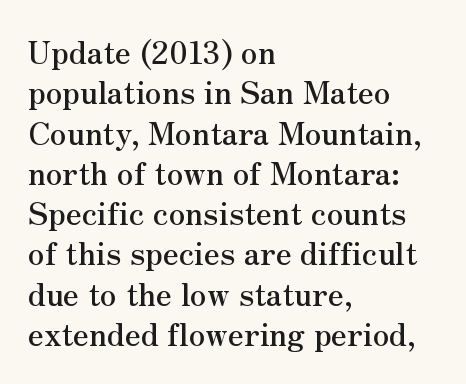
Q: Is the text italic (slanted)? A: No, it is upright.
Q: Is the typeface a serif or a sans-serif typeface? A: Serif.
Q: Is the text underlined? A: No.
Q: How is the paragraph aligned? A: Left-aligned.
Q: Is the spacing between letters normal or unusually wide? A: Normal.
Q: Is the spacing between lines tight, normal or loose? A: Normal.
Q: Width (condensed, normal, or wide)? A: Normal.
Q: Stroke contrast? A: Medium.
Q: x-height? A: Small.
Q: Monospaced? A: No.
